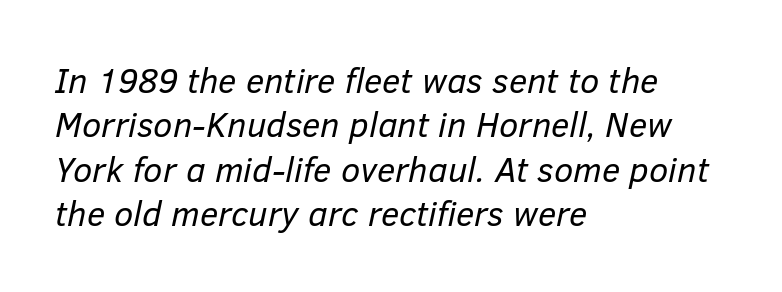
Vertically, the passage feels balanced, rows spaced as you'd expect. These lines were composed using italics. Each word holds together tightly as a unit, with standard inter-letter gaps. Note the varied advance widths — an 'i' is clearly narrower than an 'm'.
